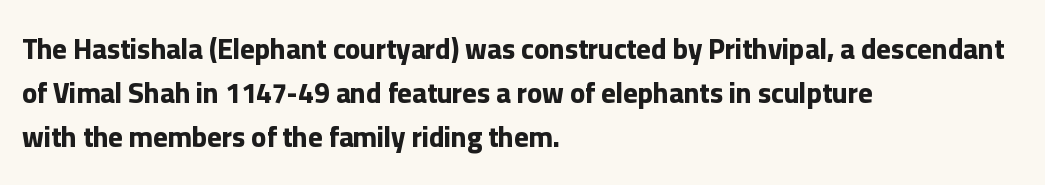
{"serif": "no", "italic": "no", "bold": "yes", "weight": "bold", "width": "normal", "stroke_contrast": "low", "x_height": "medium", "monospaced": "no", "underline": "no", "align": "left", "line_spacing": "normal", "line_spacing_ratio": 1.57, "letter_spacing": "normal", "letter_spacing_em": 0.0, "glyph_px": 28}
